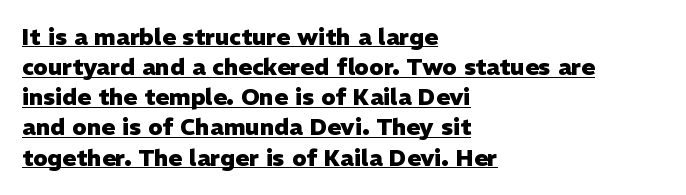
The face used here appears with an underline applied. Is the letter spacing exaggerated? No — it looks like the ordinary default. On the weight axis this lands at bold, roughly 700. One glance says typical: line gaps are just what's usual.
